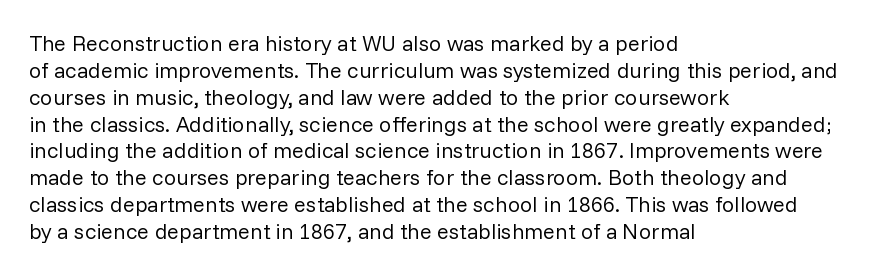
Honestly, the letter spacing is just normal — you wouldn't notice it. A student would call this left alignment; a typographer would say flush left, rag right. The font sits on the lighter half of the weight spectrum, regular included. Just letters on the line, the space beneath them empty.
